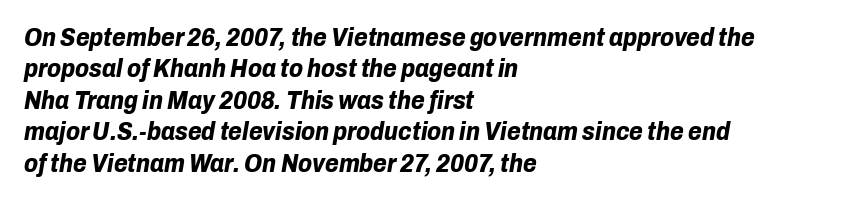
The zone under the glyphs is completely vacant. Leading: standard. Characters are canted at an angle relative to the baseline's perpendicular. Does the weight exceed regular? Yes, all the way to bold. You could call the tracking neutral — neither tight nor loose.
